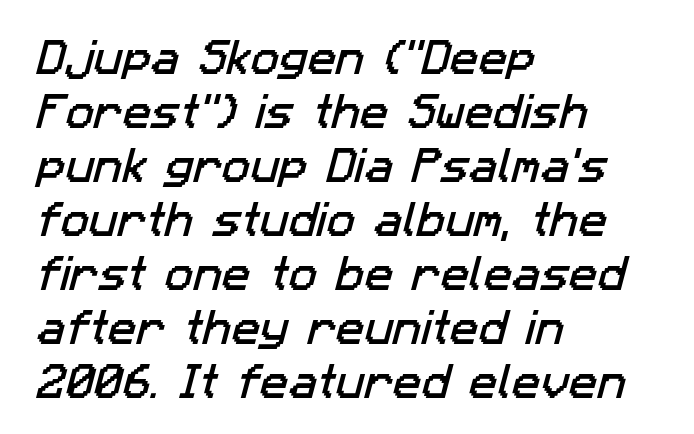
The image shows 38 px sans-serif type; set left-aligned, normal line spacing (1.42x), normal letter spacing, not underlined; low stroke contrast and a medium x-height.
